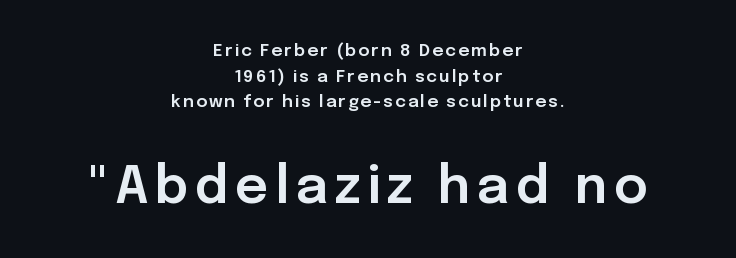
The image shows 52 px sans-serif type, upright; set centered, normal line spacing (1.51x), not underlined; the second (bottom) block is 3.06x larger; low stroke contrast and a medium x-height.
